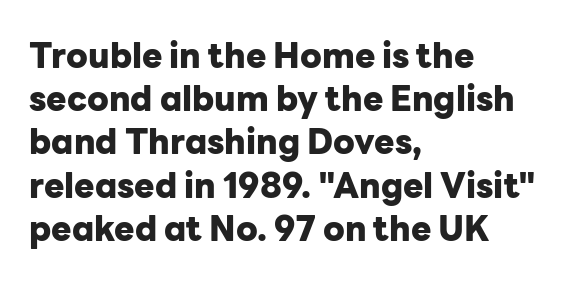
{"serif": "no", "italic": "no", "bold": "yes", "weight": "heavy", "width": "normal", "stroke_contrast": "low", "x_height": "medium", "monospaced": "no", "underline": "no", "align": "left", "line_spacing": "normal", "line_spacing_ratio": 1.27, "letter_spacing": "normal", "letter_spacing_em": 0.0, "glyph_px": 34}
